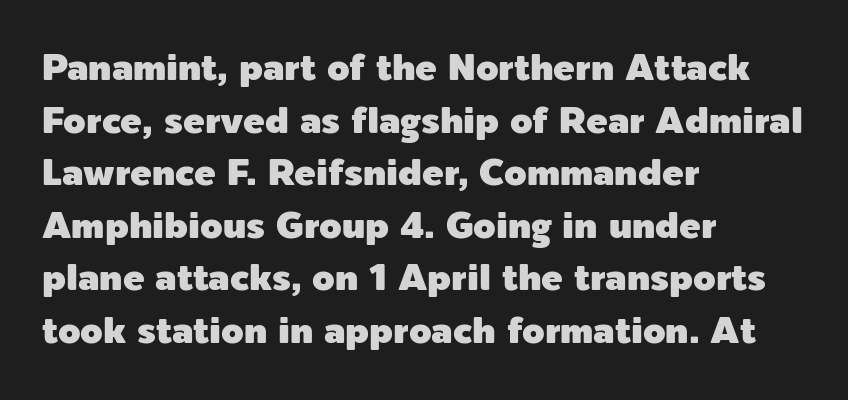
Reading down the block, your eye returns to a fixed left position each line. The face used here is a sans, in the tradition of grotesques and geometrics. Beneath every word, the page is bare. The rendering uses a moderate line-height, typical for paragraphs. Is there any slant? The stems are plumb.
